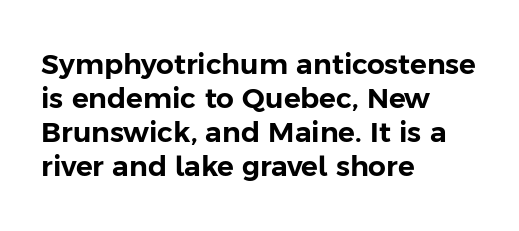
{"serif": "no", "italic": "no", "width": "normal", "stroke_contrast": "low", "x_height": "medium", "monospaced": "no", "underline": "no", "align": "left", "line_spacing_ratio": 1.22, "letter_spacing": "normal", "letter_spacing_em": 0.0, "glyph_px": 28}
